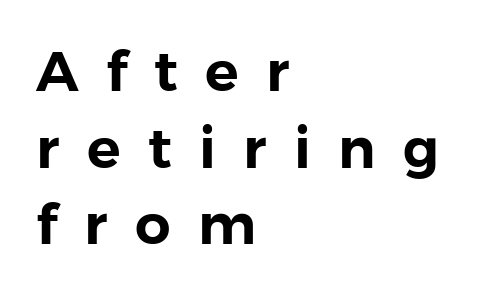
{"serif": "no", "italic": "no", "width": "normal", "stroke_contrast": "low", "x_height": "medium", "monospaced": "no", "underline": "no", "align": "left", "line_spacing": "normal", "line_spacing_ratio": 1.37, "letter_spacing": "wide", "letter_spacing_em": 0.49, "glyph_px": 56}
